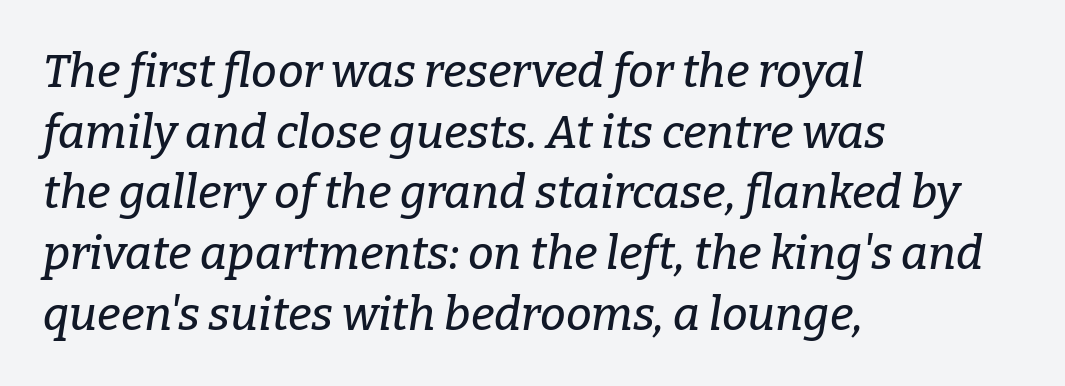
Descender tails drop into unmarked territory. This sample uses an oblique cut, with every glyph tilted off the vertical. Old-style or modern, the face here clearly has serifs. Compared with typical paragraphs, the rows here are spaced about the same. Looks like regular typesetting: each glyph gets only the width it needs.
